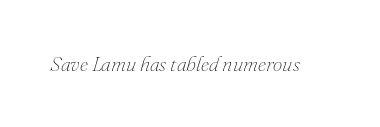
Q: Is the text bold? A: No.
Q: Is the text italic (slanted)? A: Yes, it leans right by about 16 degrees.
Q: Is the text underlined? A: No.
Q: Is the spacing between letters normal or unusually wide? A: Normal.
